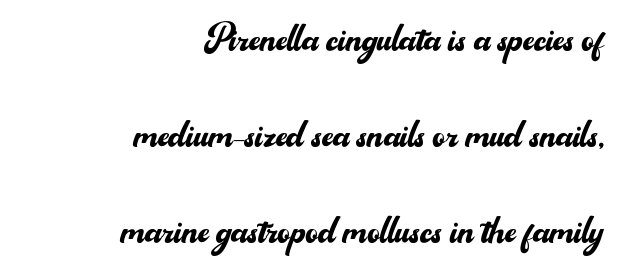
The image shows 48 px regular-weight sans-serif type; set right-aligned, loose line spacing (2.0x), normal letter spacing, not underlined; medium stroke contrast and a small x-height.
